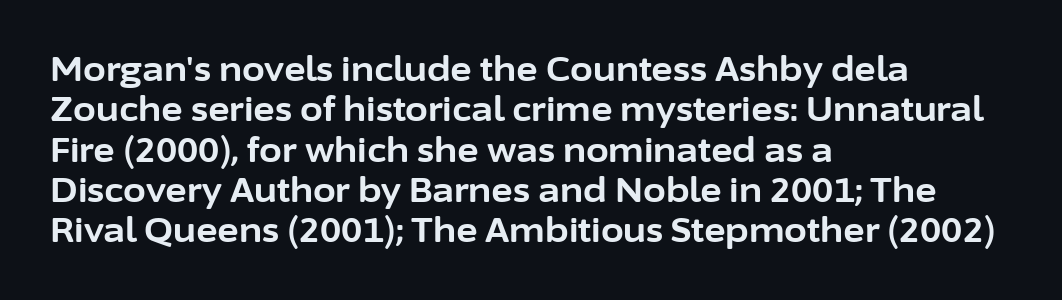
{"serif": "no", "italic": "no", "bold": "yes", "weight": "bold", "width": "normal", "stroke_contrast": "low", "x_height": "medium", "monospaced": "no", "underline": "no", "align": "left", "line_spacing_ratio": 1.22, "letter_spacing": "normal", "letter_spacing_em": 0.0, "glyph_px": 33}
